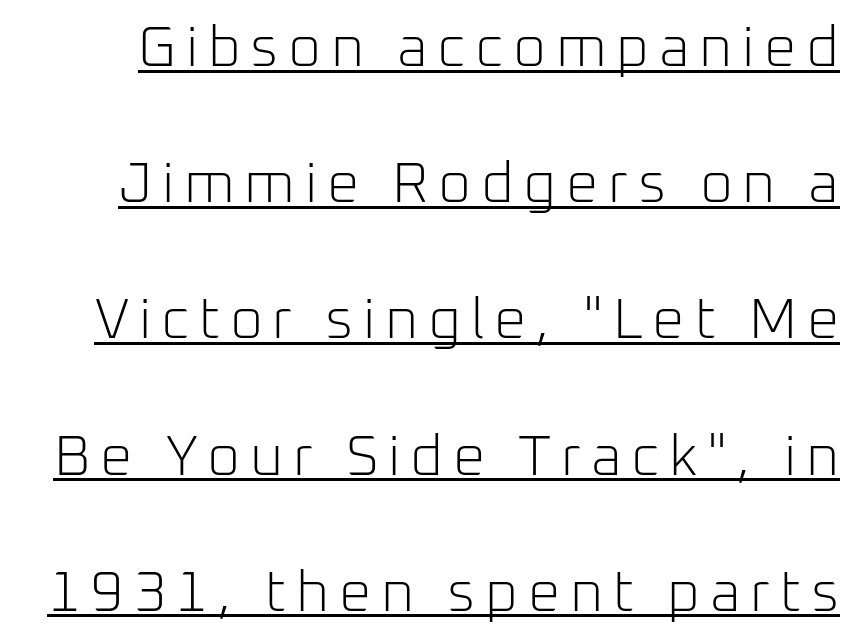
{"serif": "no", "italic": "no", "bold": "no", "weight": "light", "width": "normal", "stroke_contrast": "low", "x_height": "medium", "monospaced": "no", "underline": "yes", "line_spacing": "loose", "line_spacing_ratio": 2.39, "glyph_px": 57}
